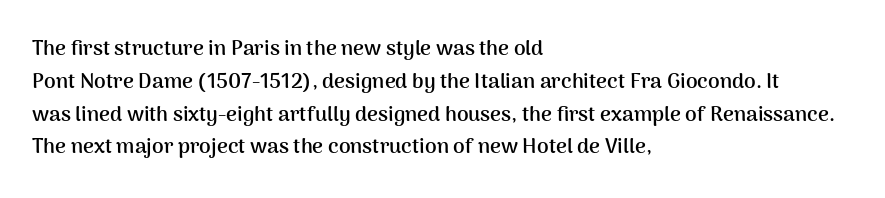
Q: Is the text bold? A: Yes.
Q: Is the text italic (slanted)? A: No, it is upright.
Q: Is the text underlined? A: No.
Q: How is the paragraph aligned? A: Left-aligned.
Q: Is the spacing between letters normal or unusually wide? A: Normal.
Q: Is the spacing between lines tight, normal or loose? A: Normal.
